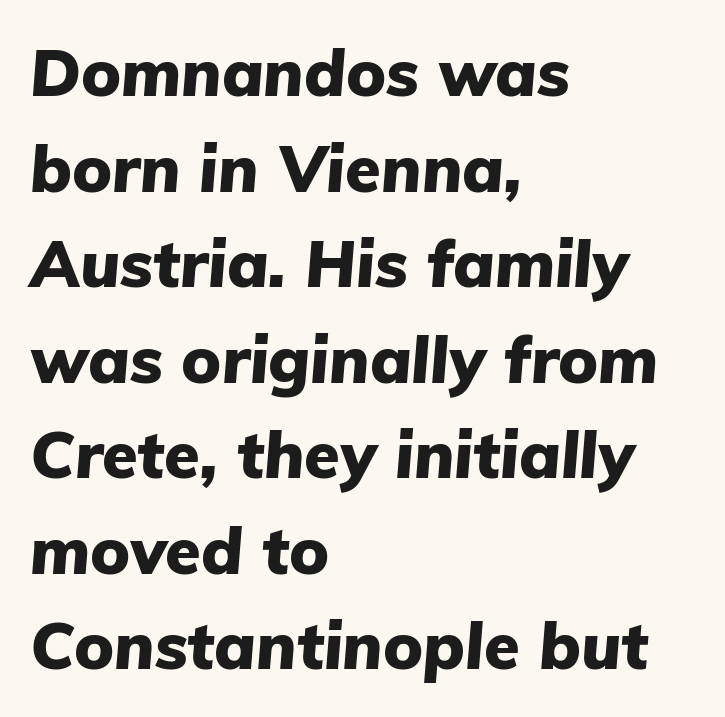
Reading down the block, your eye returns to a fixed left position each line. The words here are not underlined. Compared with typical body copy, the letter spacing here is the same. The typography opts for an oblique posture over an upright one.
